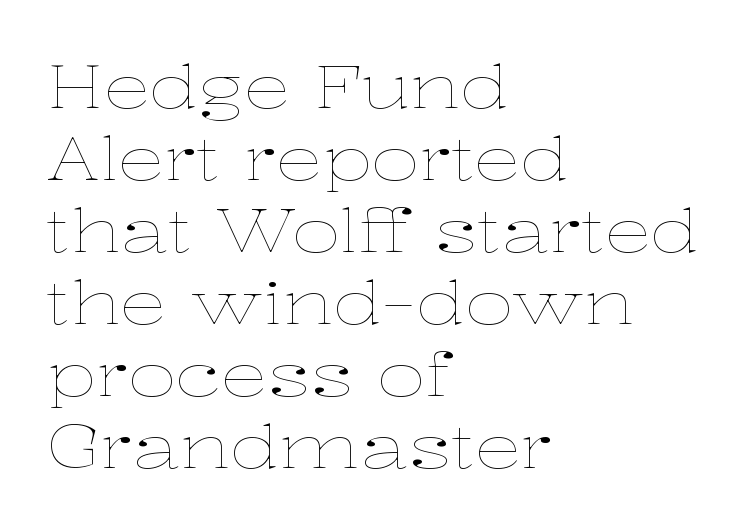
Q: Is the text bold? A: No.
Q: Is the text italic (slanted)? A: No, it is upright.
Q: Is the text underlined? A: No.
Q: How is the paragraph aligned? A: Left-aligned.
Q: Is the spacing between letters normal or unusually wide? A: Normal.
Q: Width (condensed, normal, or wide)? A: Wide.
Q: Stroke contrast? A: Low.
Q: x-height? A: Medium.
Q: Monospaced? A: No.
